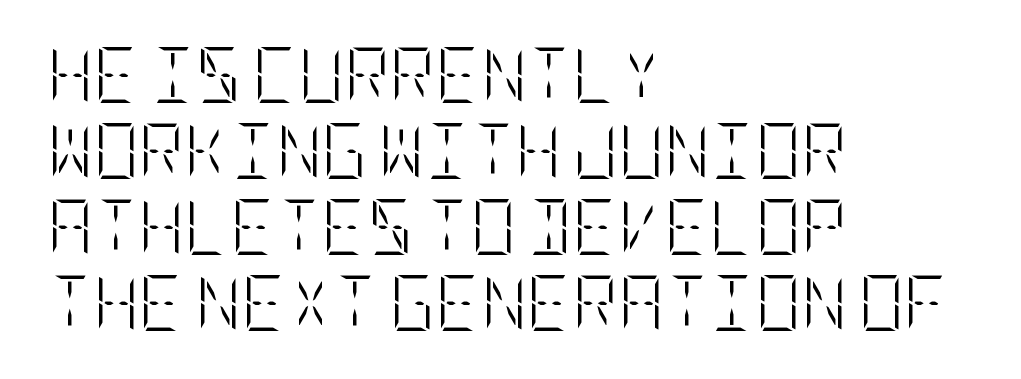
{"italic": "no", "bold": "no", "weight": "light", "width": "condensed", "stroke_contrast": "low", "x_height": "large", "underline": "no", "align": "left", "line_spacing": "normal", "line_spacing_ratio": 1.36, "letter_spacing": "normal", "letter_spacing_em": 0.0, "glyph_px": 56}
